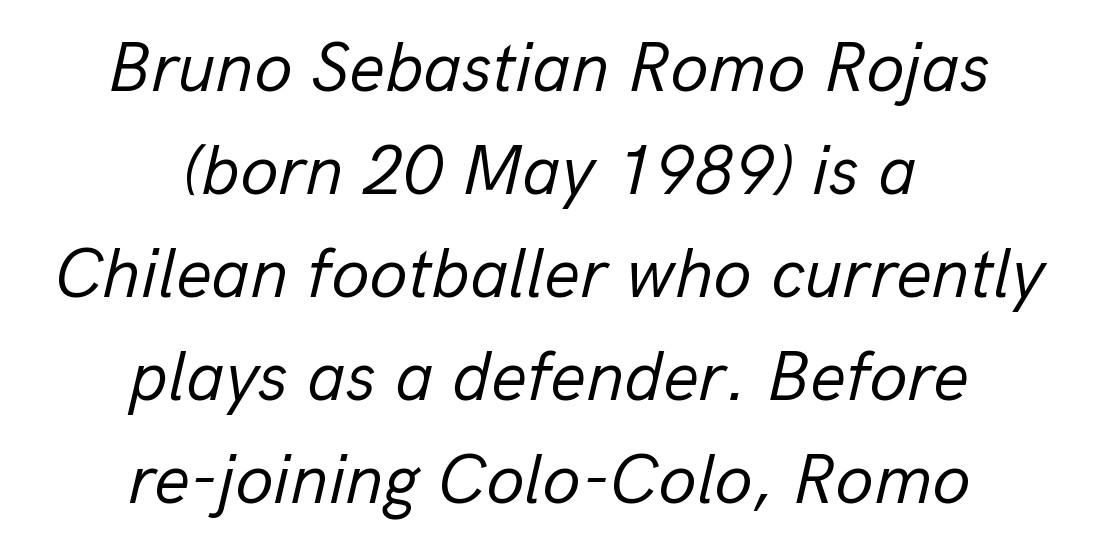
The font's italic variant was chosen for this text. Heaviness? Minimal to ordinary, like unemphasized prose. This sample uses plain, unmodified letter spacing. The vertical gap from one line to the next is medium. Proportional: the letters do not fall into vertical columns.
